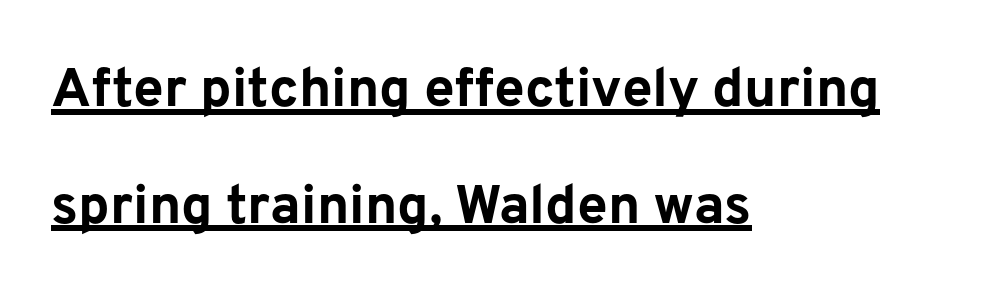
Think of a printed novel: that variable character pitch is what you see here. Left-aligned paragraph, ragged on the right. Upright lettering throughout. One glance says open: line gaps are wider than usual. The letters carry no serifs — their stems end cleanly without finishing strokes.
